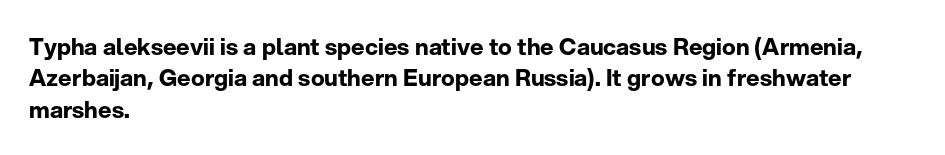
The image shows 23 px bold type, upright; set left-aligned, normal line spacing (1.36x), normal letter spacing, not underlined.
